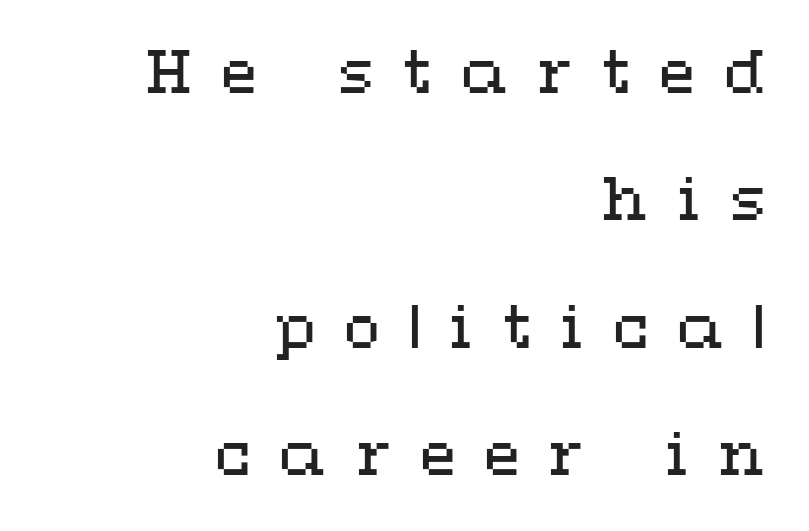
The image shows 59 px regular-weight, wide type, upright; set right-aligned, loose line spacing (2.16x), unusually wide letter spacing (+0.49 em), not underlined; medium stroke contrast and a medium x-height.
